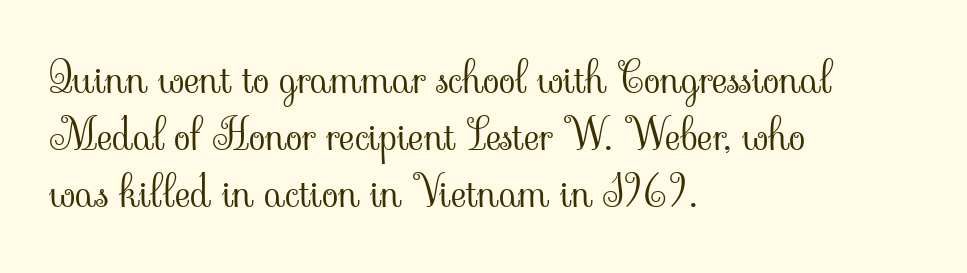
{"serif": "yes", "italic": "no", "bold": "no", "weight": "light", "width": "normal", "stroke_contrast": "low", "x_height": "small", "monospaced": "no", "underline": "no", "align": "left", "line_spacing": "normal", "line_spacing_ratio": 1.33, "letter_spacing": "normal", "letter_spacing_em": 0.0, "glyph_px": 43}
